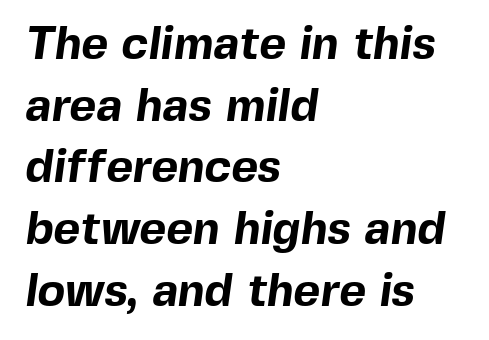
The image shows 46 px bold sans-serif type; set left-aligned, normal line spacing (1.34x), normal letter spacing, not underlined; a medium x-height.
